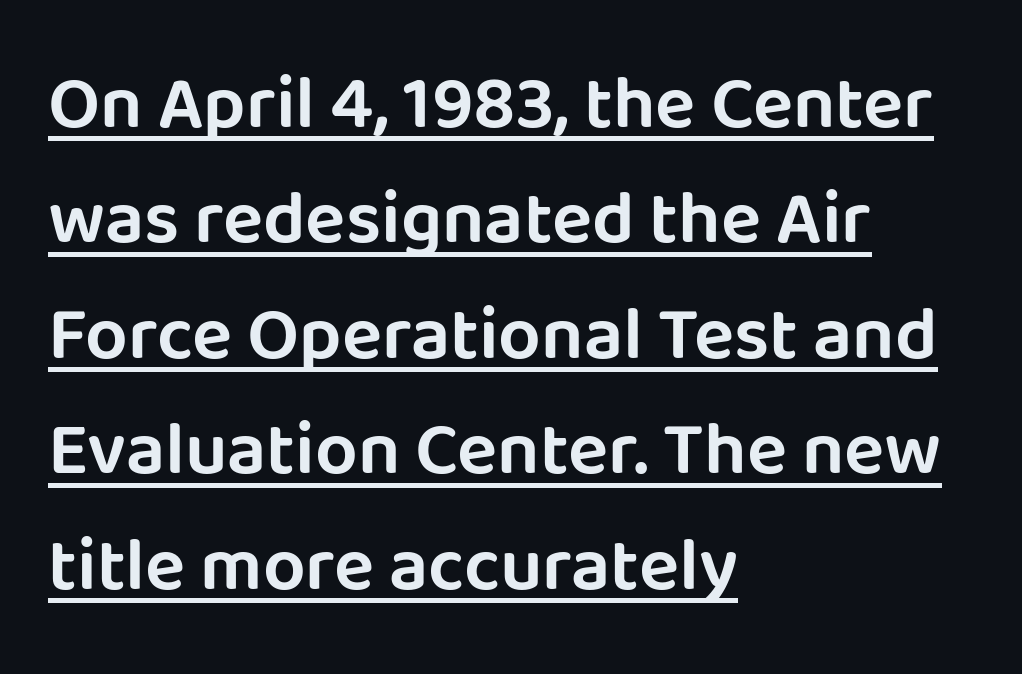
The image shows 75 px sans-serif type, upright; set left-aligned, normal line spacing (1.54x), normal letter spacing, underlined; low stroke contrast and a large x-height.
